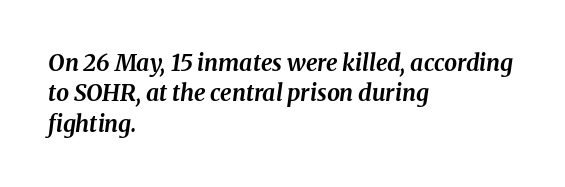
Q: Is the text bold? A: Yes.
Q: Is the text italic (slanted)? A: Yes, it leans right by about 8 degrees.
Q: Is the text underlined? A: No.
Q: How is the paragraph aligned? A: Left-aligned.
Q: Is the spacing between letters normal or unusually wide? A: Normal.
Q: Is the spacing between lines tight, normal or loose? A: Normal.
